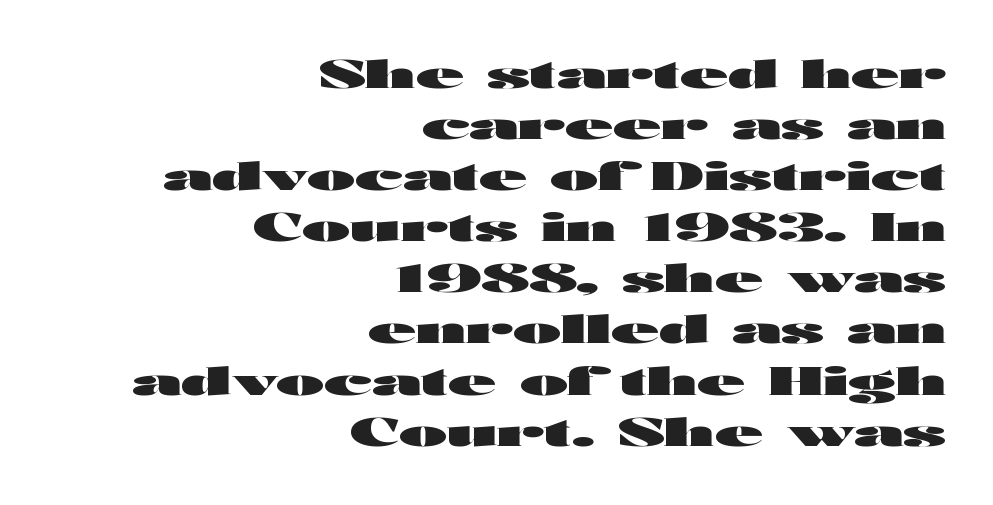
A typesetter would mark this as roman, not italic. Note the varied advance widths — an 'i' is clearly narrower than an 'm'. Typographic density is high because the face is bold. The tracking reads as untouched default to a designer's eye. Quick note: underline off.
